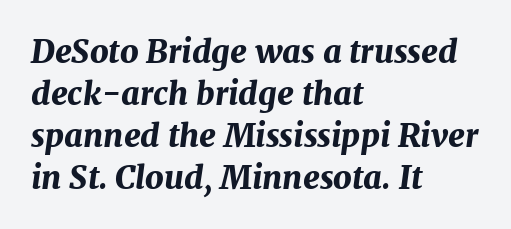
The image shows 32 px bold type, italic (leaning right); set left-aligned, normal line spacing (1.31x), normal letter spacing, not underlined; medium stroke contrast and a medium x-height.
